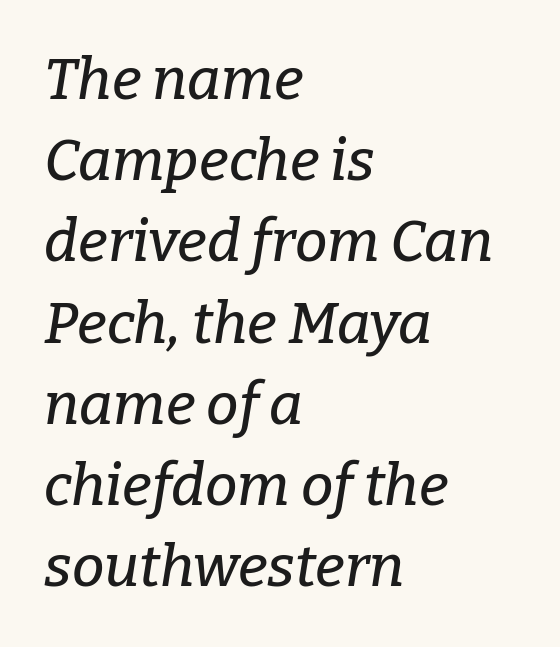
The image shows 58 px serif type, italic (leaning right); set left-aligned, normal line spacing (1.4x), normal letter spacing, not underlined; low stroke contrast and a medium x-height.
